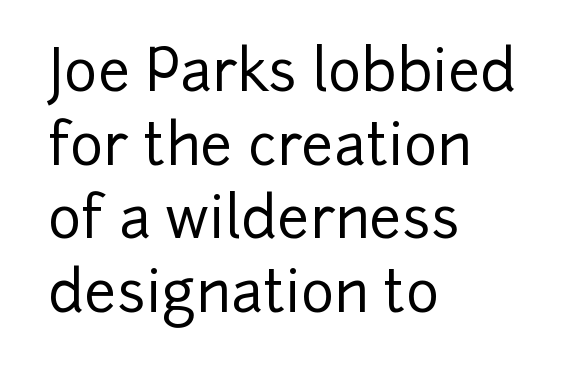
{"serif": "no", "italic": "no", "width": "normal", "stroke_contrast": "low", "x_height": "medium", "monospaced": "no", "underline": "no", "align": "left", "line_spacing": "normal", "line_spacing_ratio": 1.29, "letter_spacing": "normal", "letter_spacing_em": 0.0, "glyph_px": 57}
